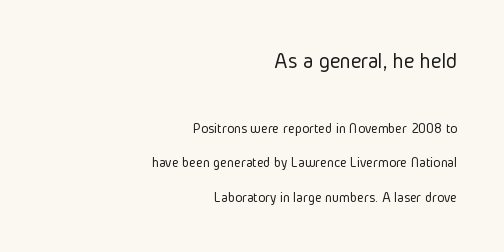
This is the regular roman posture of the typeface. Characters follow at the spacing the type designer built in. The initial chunk of copy outweighs the following chunk in type size. The foot of each line stays bare and open. Line ends are locked; line starts wander. The face looks like a standard text weight, possibly lighter.
